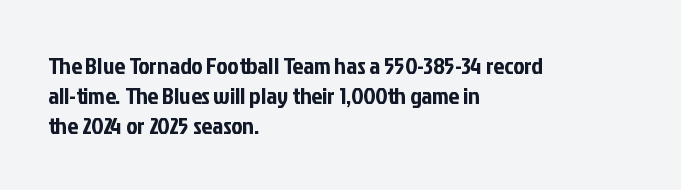
Q: Is the text italic (slanted)? A: No, it is upright.
Q: Is the text underlined? A: No.
Q: How is the paragraph aligned? A: Left-aligned.
Q: Is the spacing between letters normal or unusually wide? A: Normal.
